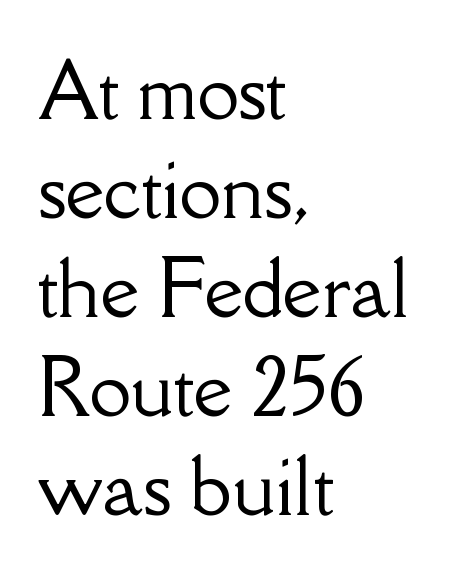
Q: Is the text italic (slanted)? A: No, it is upright.
Q: Is the typeface a serif or a sans-serif typeface? A: Serif.
Q: Is the text underlined? A: No.
Q: How is the paragraph aligned? A: Left-aligned.
Q: Is the spacing between letters normal or unusually wide? A: Normal.
Q: Is the spacing between lines tight, normal or loose? A: Normal.
Q: Width (condensed, normal, or wide)? A: Normal.
Q: Stroke contrast? A: Low.
Q: x-height? A: Small.
Q: Monospaced? A: No.
